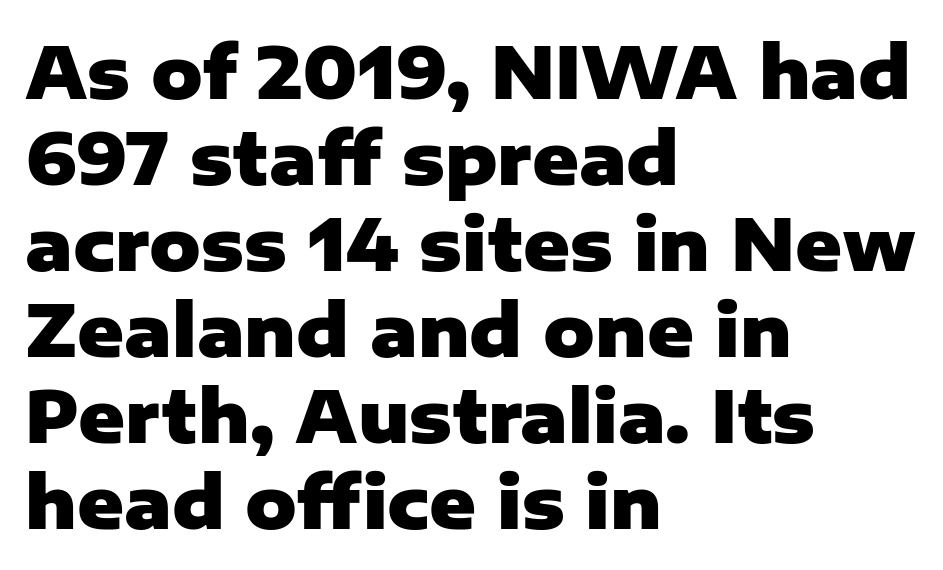
{"serif": "no", "italic": "no", "bold": "yes", "weight": "heavy", "width": "normal", "stroke_contrast": "low", "x_height": "medium", "monospaced": "no", "underline": "no", "align": "left", "line_spacing_ratio": 1.21, "letter_spacing": "normal", "letter_spacing_em": 0.0, "glyph_px": 71}
